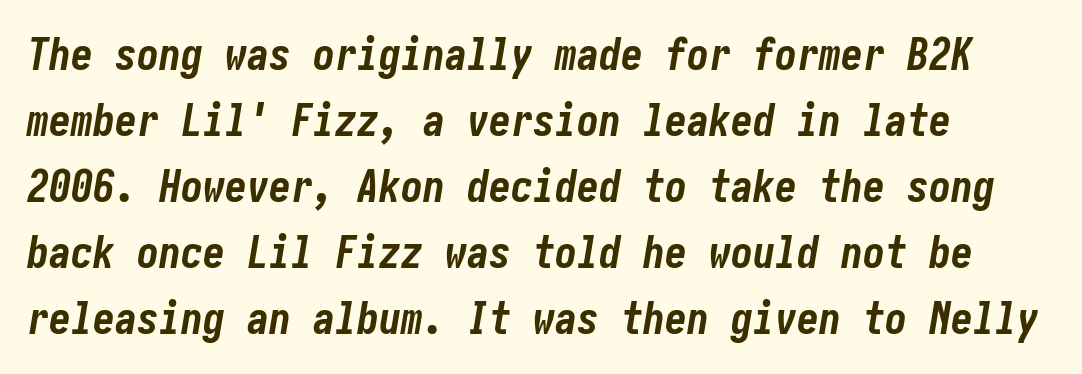
The lettering tilts uniformly, giving the passage an italic look. How would I describe the line gaps? Plain and ordinary. These lines keep a tight, regular rhythm from letter to letter. Weight: bold. Check the space under the baseline: it is left empty.
